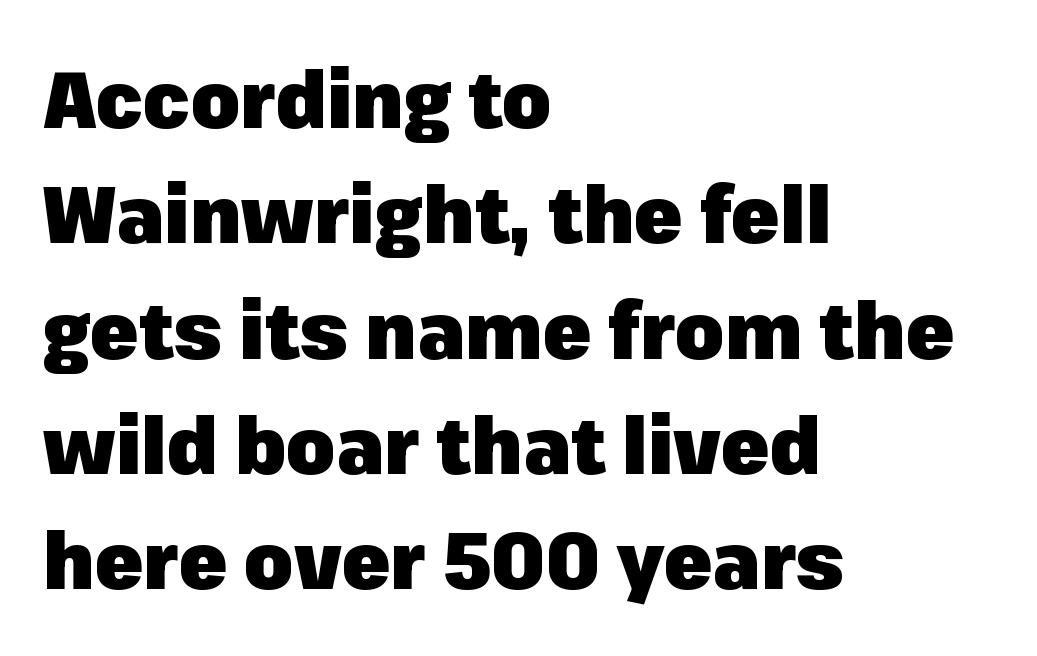
{"serif": "no", "italic": "no", "bold": "yes", "weight": "heavy", "width": "normal", "stroke_contrast": "low", "x_height": "medium", "monospaced": "no", "underline": "no", "align": "left", "line_spacing": "normal", "line_spacing_ratio": 1.46, "letter_spacing": "normal", "letter_spacing_em": 0.0, "glyph_px": 79}
